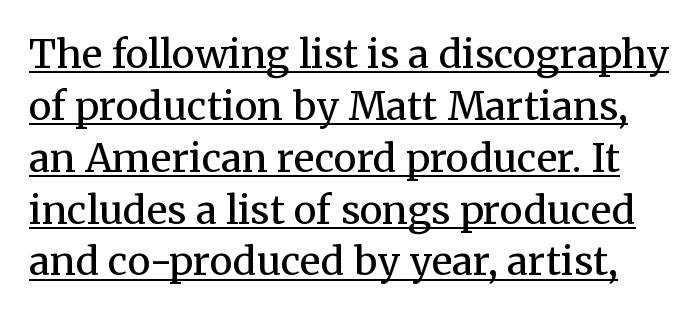
{"serif": "yes", "italic": "no", "bold": "no", "weight": "regular", "width": "normal", "stroke_contrast": "medium", "x_height": "medium", "monospaced": "no", "underline": "yes", "line_spacing": "normal", "line_spacing_ratio": 1.33, "letter_spacing": "normal", "letter_spacing_em": 0.0, "glyph_px": 39}
